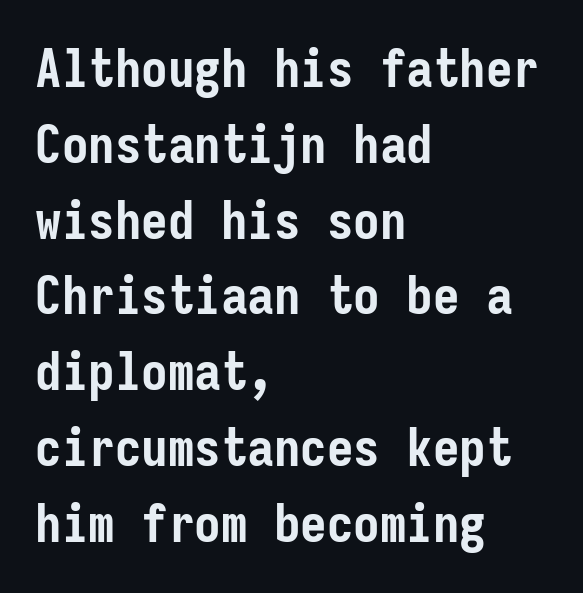
Q: Is the text bold? A: Yes.
Q: Is the text italic (slanted)? A: No, it is upright.
Q: Is the typeface a serif or a sans-serif typeface? A: Sans-serif.
Q: Is the text underlined? A: No.
Q: How is the paragraph aligned? A: Left-aligned.
Q: Is the spacing between letters normal or unusually wide? A: Normal.
Q: Is the spacing between lines tight, normal or loose? A: Normal.
Q: Width (condensed, normal, or wide)? A: Condensed.
Q: Stroke contrast? A: Low.
Q: x-height? A: Medium.
Q: Monospaced? A: Yes.
